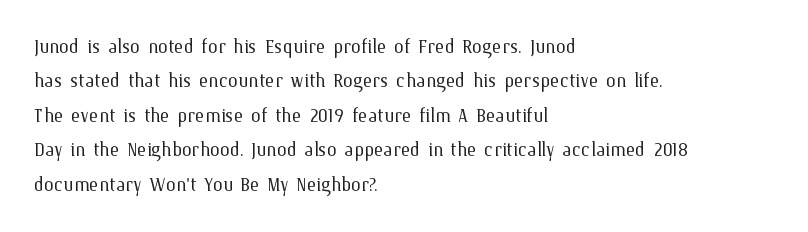
Q: Is the text bold? A: No.
Q: Is the text italic (slanted)? A: No, it is upright.
Q: Is the text underlined? A: No.
Q: How is the paragraph aligned? A: Left-aligned.
Q: Is the spacing between letters normal or unusually wide? A: Normal.
Q: Is the spacing between lines tight, normal or loose? A: Normal.
